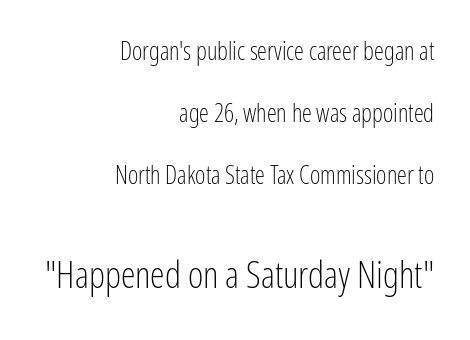
The image shows 37 px light, condensed sans-serif type, upright; set right-aligned, loose line spacing (2.48x), normal letter spacing, not underlined; the second (bottom) block is 1.48x larger; low stroke contrast and a medium x-height.
